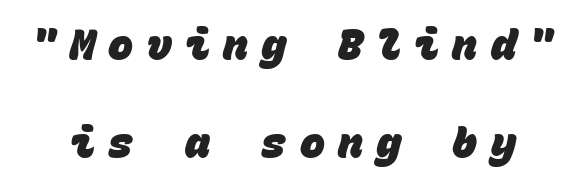
The image shows 42 px heavy sans-serif type, monospaced; set loose line spacing (2.34x), unusually wide letter spacing (+0.31 em), not underlined; low stroke contrast and a large x-height.
